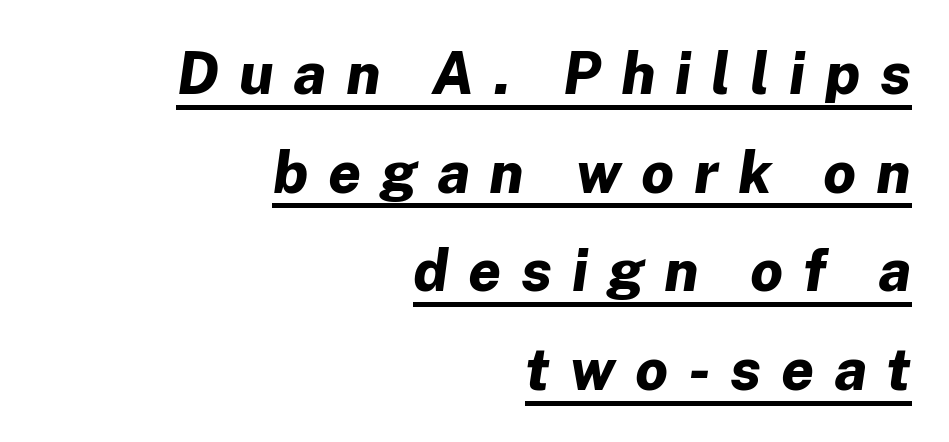
{"italic": "yes", "lean": "right", "slant_degrees": 8, "bold": "yes", "weight": "bold", "width": "normal", "stroke_contrast": "low", "x_height": "medium", "monospaced": "no", "underline": "yes", "align": "right", "line_spacing": "normal", "line_spacing_ratio": 1.7, "letter_spacing": "wide", "letter_spacing_em": 0.34, "glyph_px": 58}
